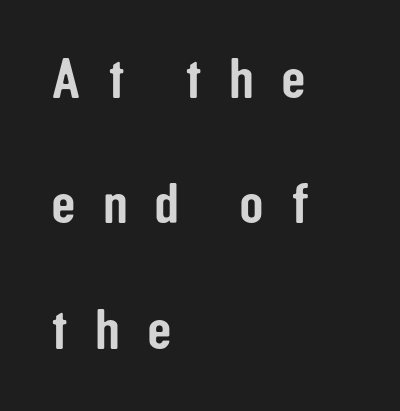
Character widths vary here, with narrow letters taking less room than wide ones. Serifs: no, the terminals of the letterforms are clean. Italic: no, the glyphs are upright roman. Caption: expanded tracking, letters set apart.
